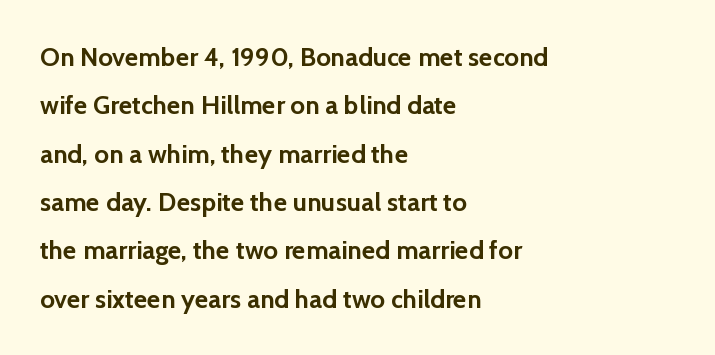
The image shows 26 px bold type, upright; set left-aligned, line spacing 1.86x, normal letter spacing, not underlined.
